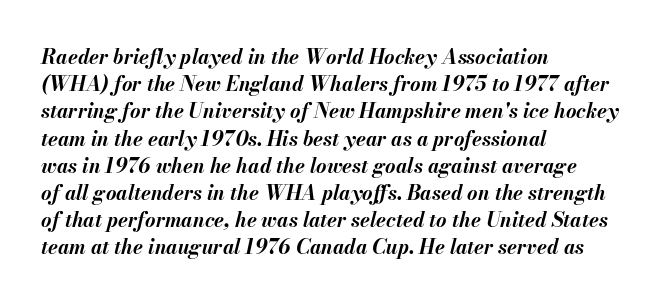
The image shows 20 px bold type, italic (leaning right); set left-aligned, normal line spacing (1.36x), normal letter spacing, not underlined.
